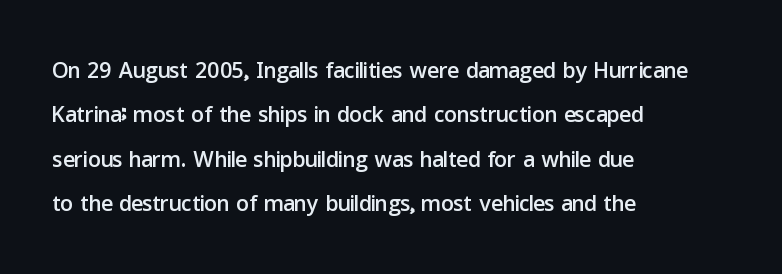
Q: Is the text italic (slanted)? A: No, it is upright.
Q: Is the typeface a serif or a sans-serif typeface? A: Sans-serif.
Q: Is the text underlined? A: No.
Q: How is the paragraph aligned? A: Left-aligned.
Q: Is the spacing between letters normal or unusually wide? A: Normal.
Q: Is the spacing between lines tight, normal or loose? A: Normal.
Q: Width (condensed, normal, or wide)? A: Normal.
Q: Stroke contrast? A: Low.
Q: x-height? A: Medium.
Q: Monospaced? A: No.
